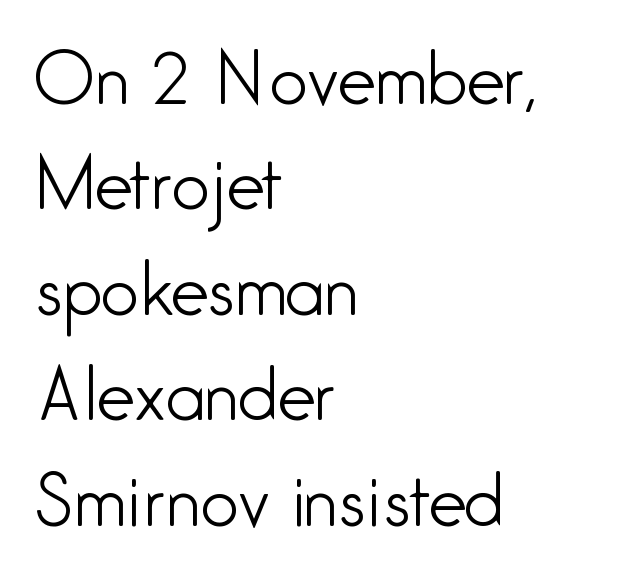
Horizontally, the lines are justified to the leading edge only. You can tell it's not italic because the verticals are truly vertical. Here the designer chose a conventional face with non-uniform glyph widths. Baseline-to-baseline distance is the conventional proportion of letter height. The letters carry no serifs — their stems end cleanly without finishing strokes.
